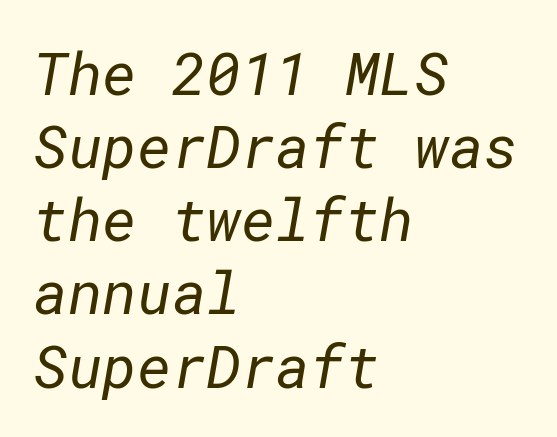
{"serif": "no", "bold": "no", "weight": "regular", "width": "normal", "stroke_contrast": "low", "x_height": "medium", "underline": "no", "align": "left", "line_spacing_ratio": 1.24, "letter_spacing": "normal", "letter_spacing_em": 0.0, "glyph_px": 59}
